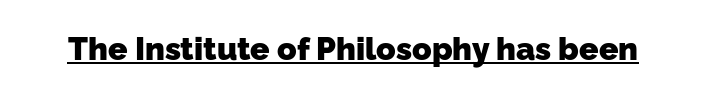
The image shows 32 px heavy sans-serif type; set normal letter spacing, underlined; low stroke contrast and a medium x-height.
